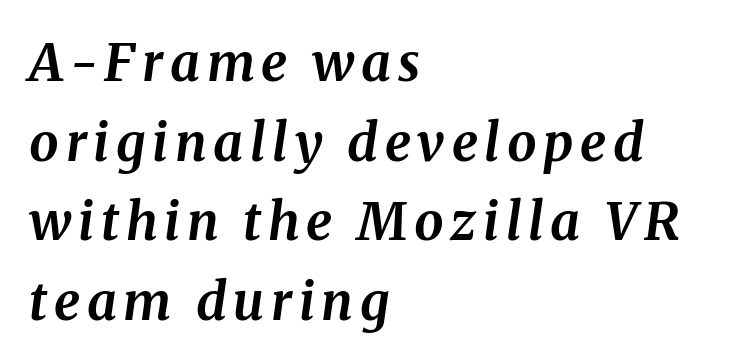
{"italic": "yes", "lean": "right", "slant_degrees": 8, "bold": "yes", "weight": "bold", "width": "normal", "stroke_contrast": "medium", "x_height": "medium", "monospaced": "no", "underline": "no", "align": "left", "line_spacing": "normal", "line_spacing_ratio": 1.53, "glyph_px": 52}
